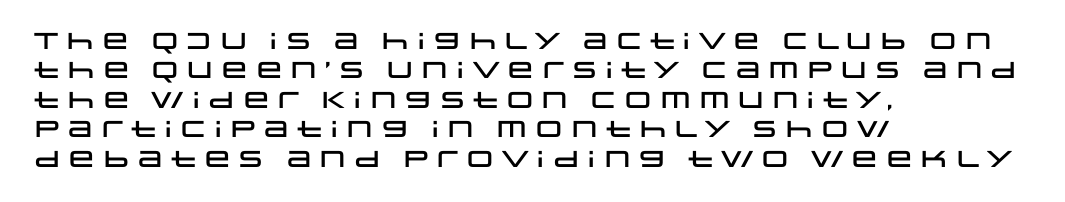
One-word summary of the alignment: left. Posture: vertical. The tracking reads as untouched default to a designer's eye. Each row of text sits above clean, open space. Does the leading feel generous? No, just average.
